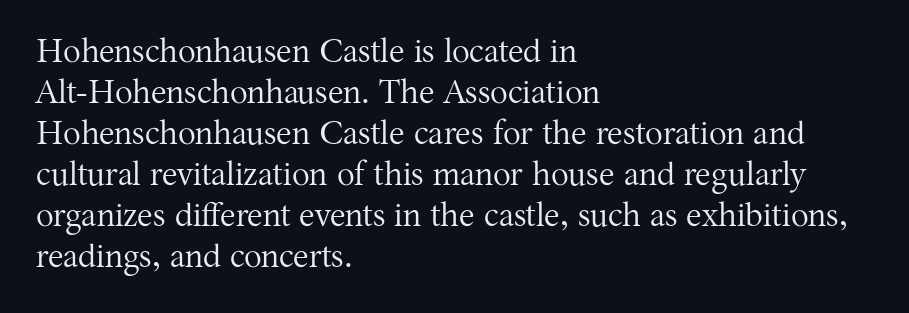
Stroke terminals: seriffed. Standard letterfit; no display-style spreading of the glyphs. You could not count columns in this text — the font is proportionally spaced. Posture: upright roman.
